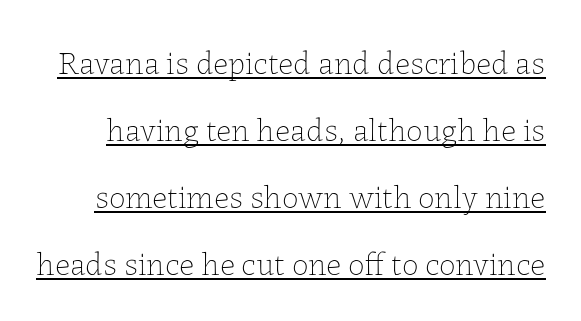
Italic? Not at all — the glyphs are vertical. The passage shown stacks its lines with a broad gap. Bold? No — there's no thickening of the strokes. You could call the tracking neutral — neither tight nor loose.
